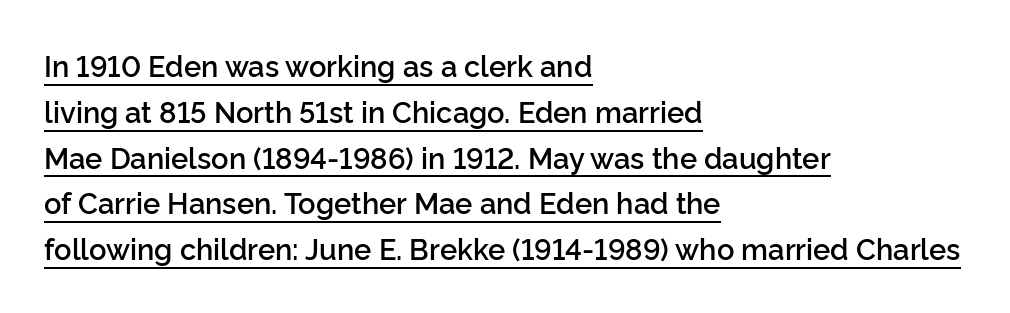
Q: Is the text bold? A: Semi-bold.
Q: Is the text italic (slanted)? A: No, it is upright.
Q: Is the typeface a serif or a sans-serif typeface? A: Sans-serif.
Q: Is the text underlined? A: Yes.
Q: How is the paragraph aligned? A: Left-aligned.
Q: Is the spacing between letters normal or unusually wide? A: Normal.
Q: Is the spacing between lines tight, normal or loose? A: Normal.
Q: Width (condensed, normal, or wide)? A: Normal.
Q: Stroke contrast? A: Low.
Q: x-height? A: Medium.
Q: Monospaced? A: No.
